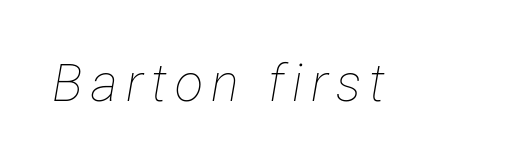
The image shows 52 px thin, condensed type, italic (leaning right); set not underlined; low stroke contrast and a medium x-height.
